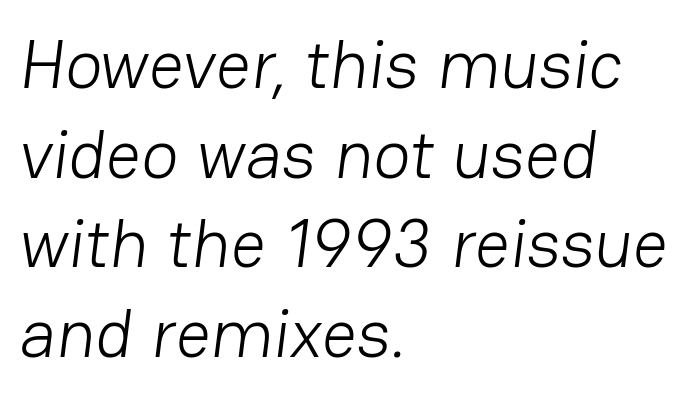
Letter spacing: default. Interline gaps are of average width in this sample. No chunkiness to these letters — they're not bold. These lines stack with their left ends in a neat column. You could not count columns in this text — the font is proportionally spaced.
